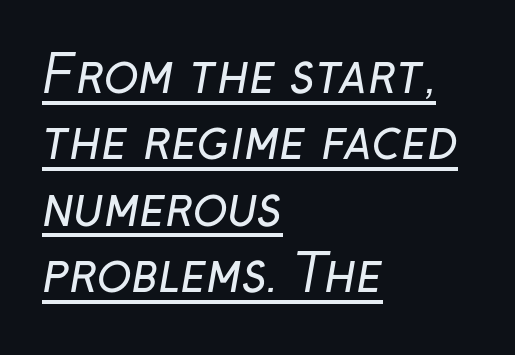
The face used here is proportionally spaced, like ordinary book or web type. Each stroke keeps to a modest, everyday thickness or less. A baseline rule has been typeset under these characters. Serif or sans? Sans — the stroke terminals are bare. The setting favours the left margin, as ordinary paragraphs usually do. Honestly, the letter spacing is just normal — you wouldn't notice it.
